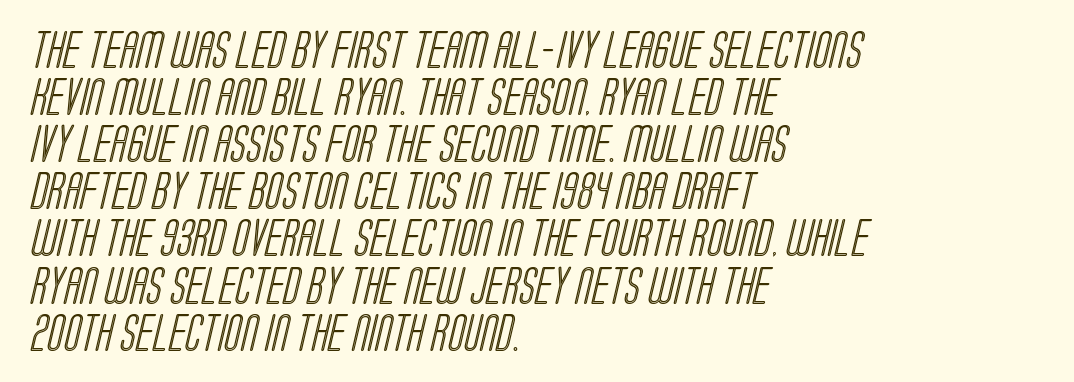
The image shows 38 px condensed type; set left-aligned, line spacing 1.24x, normal letter spacing, not underlined; a large x-height.
